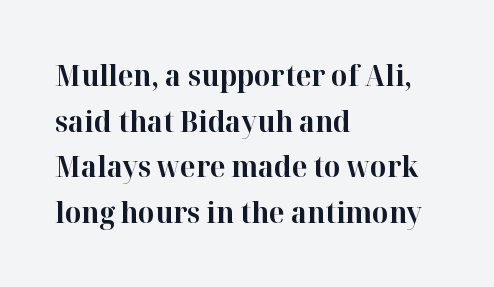
The image shows 29 px bold serif type, upright; set left-aligned, normal line spacing (1.57x), normal letter spacing, not underlined; high stroke contrast and a medium x-height.
